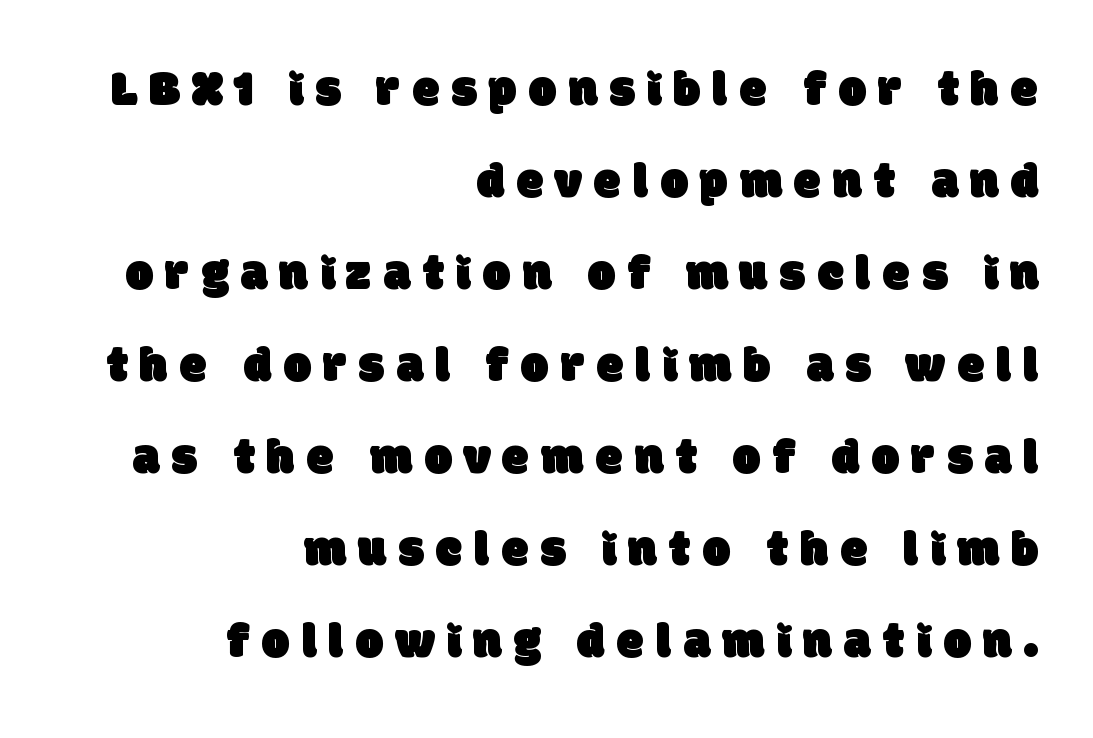
What stands out about the letter spacing? Its width — letters are far apart. Regarding serifs, this sample does without them. These lines are rendered in a variable-pitch font. Check under the words: just untouched page. Horizontal alignment here is rightward, an uncommon choice for prose.
